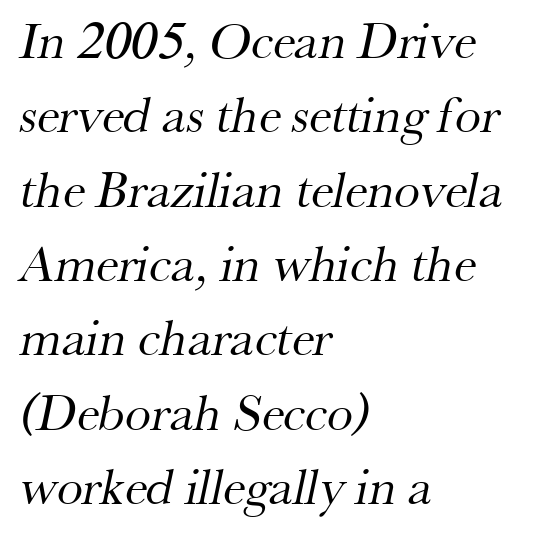
Letters rest on an invisible, unmarked baseline. The space between consecutive lines is moderate. Tracking here is standard; glyphs follow each other at the usual distance. Typeset ragged right — the left edge is the straight one. The letterforms sit at book weight or below. In terms of letterform style, serifs are clearly present.
